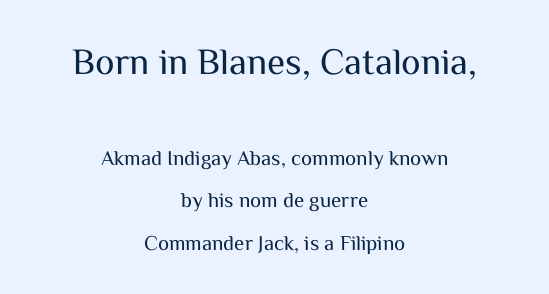
The image shows 37 px regular-weight sans-serif type, upright; set centered, loose line spacing (2.03x), normal letter spacing, not underlined; the first (top) block is 1.76x larger; medium stroke contrast and a medium x-height.
